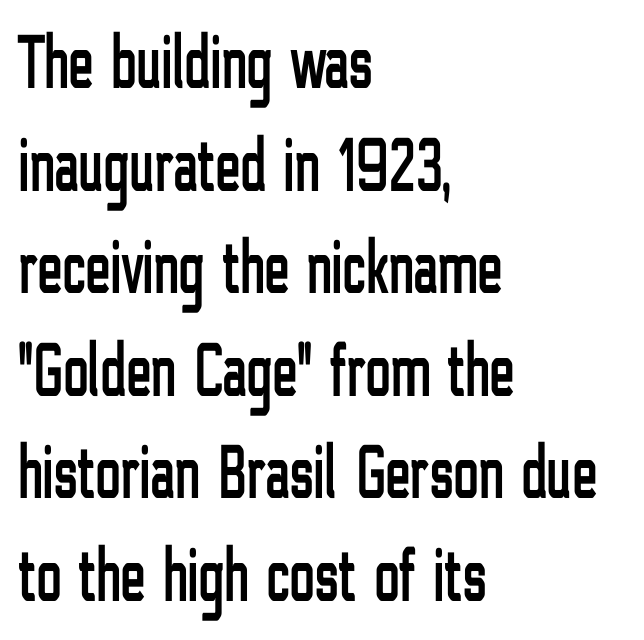
{"serif": "no", "italic": "no", "width": "condensed", "stroke_contrast": "low", "x_height": "medium", "monospaced": "no", "underline": "no", "align": "left", "line_spacing": "normal", "line_spacing_ratio": 1.35, "letter_spacing": "normal", "letter_spacing_em": 0.0, "glyph_px": 76}
